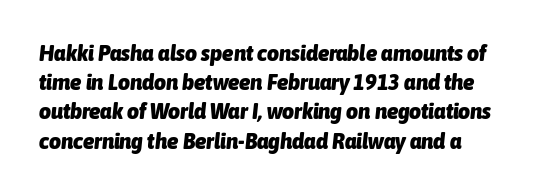
{"italic": "yes", "lean": "right", "slant_degrees": 6, "bold": "yes", "underline": "no", "line_spacing": "normal", "line_spacing_ratio": 1.27, "letter_spacing": "normal", "letter_spacing_em": 0.0, "glyph_px": 23}
